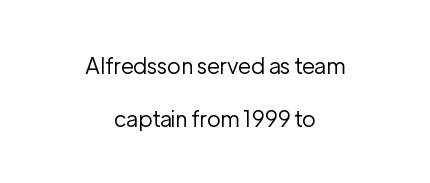
One-word summary of the alignment: center. The axis of the letterforms is exactly vertical. The weight tops out at a normal text grade. The type is set solid horizontally, with unmodified tracking. Leading: increased.
